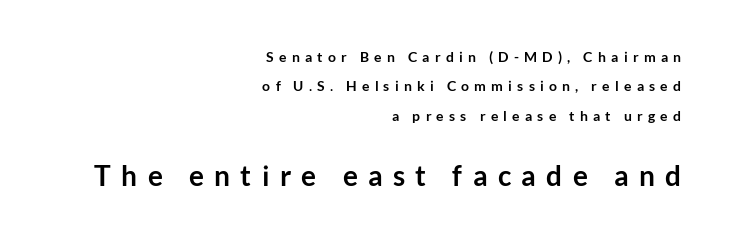
Q: Is the text bold? A: Yes.
Q: Is the text italic (slanted)? A: No, it is upright.
Q: Is the typeface a serif or a sans-serif typeface? A: Sans-serif.
Q: Is the text underlined? A: No.
Q: How is the paragraph aligned? A: Right-aligned.
Q: Is the spacing between letters normal or unusually wide? A: Unusually wide.
Q: Is the spacing between lines tight, normal or loose? A: Loose.
Q: Which block of text is set in a larger size, the first (top) or the second (bottom)? A: The second (bottom) one.
Q: Width (condensed, normal, or wide)? A: Normal.
Q: Stroke contrast? A: Low.
Q: x-height? A: Medium.
Q: Monospaced? A: No.
